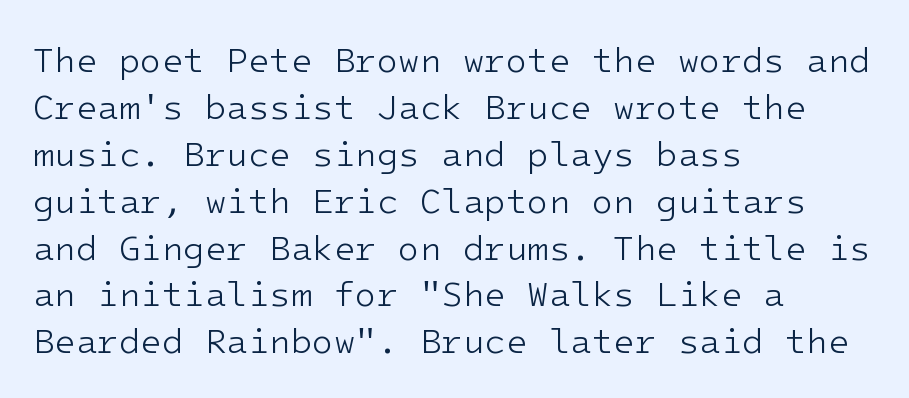
{"serif": "no", "italic": "no", "bold": "no", "weight": "light", "width": "normal", "stroke_contrast": "low", "x_height": "medium", "monospaced": "yes", "underline": "no", "align": "left", "line_spacing": "normal", "line_spacing_ratio": 1.34, "letter_spacing": "normal", "letter_spacing_em": 0.0, "glyph_px": 35}
